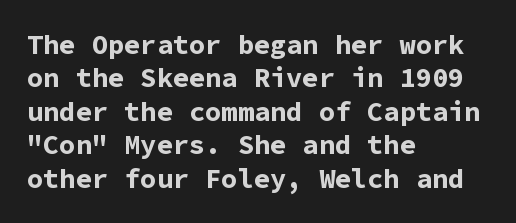
There is no visible air inserted between adjacent glyphs. Compared with a centered layout, this one pins lines to the left instead. The strokes are fattened all the way to bold. A typesetter would mark this as roman, not italic. The words here are not underlined.
